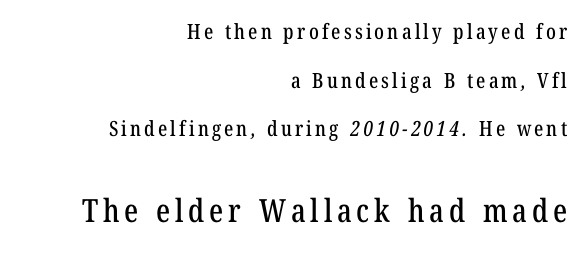
{"serif": "yes", "width": "condensed", "stroke_contrast": "low", "x_height": "medium", "monospaced": "no", "underline": "no", "align": "right", "line_spacing": "loose", "line_spacing_ratio": 2.31, "larger_block": "second", "size_ratio": 1.52, "glyph_px": 32}
